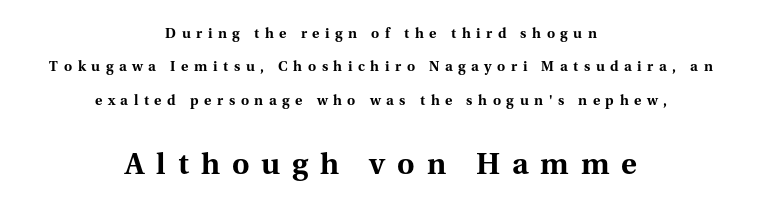
The passage shown is emphatically bold. Is the block centered? Yes — each line is placed symmetrically about the middle. Leading: increased. This sample has the flowing, uneven cadence of proportional lettering. The lower block of text is set noticeably larger than the block above it.
